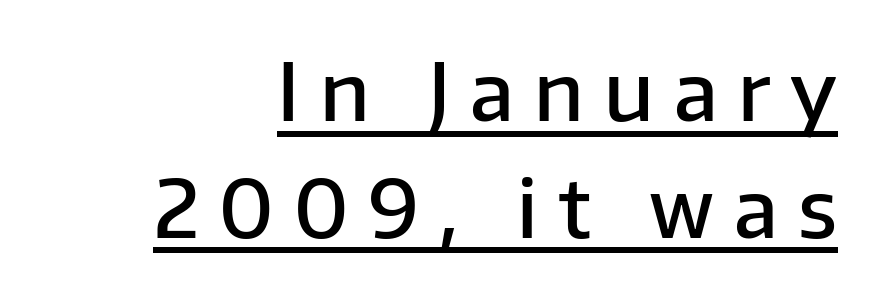
The image shows 80 px semibold sans-serif type, upright; set normal line spacing (1.46x), unusually wide letter spacing (+0.25 em), underlined; low stroke contrast and a medium x-height.
